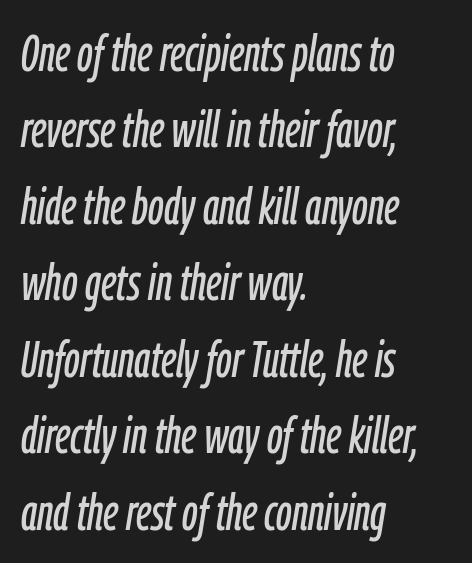
The paragraph has a hard left edge and a soft right edge. This sample uses an oblique cut, with every glyph tilted off the vertical. Honestly, there is no underline to notice here at all. The letterforms sit shoulder to shoulder at normal distance. Note the varied advance widths — an 'i' is clearly narrower than an 'm'. The space between consecutive lines is moderate.
